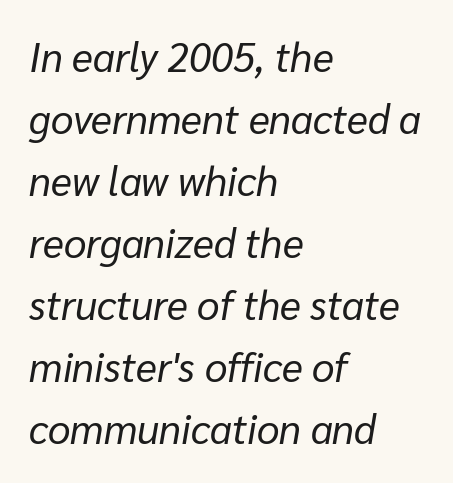
Q: Is the text bold? A: No.
Q: Is the text italic (slanted)? A: Yes, it leans right by about 10 degrees.
Q: Is the text underlined? A: No.
Q: How is the paragraph aligned? A: Left-aligned.
Q: Is the spacing between letters normal or unusually wide? A: Normal.
Q: Is the spacing between lines tight, normal or loose? A: Normal.
Q: Width (condensed, normal, or wide)? A: Normal.
Q: Stroke contrast? A: Low.
Q: x-height? A: Medium.
Q: Monospaced? A: No.
